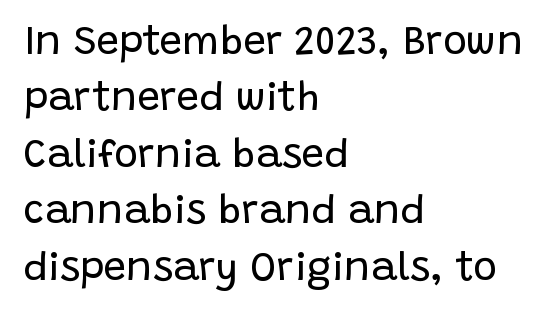
{"serif": "no", "italic": "no", "bold": "no", "weight": "regular", "width": "normal", "stroke_contrast": "low", "x_height": "large", "monospaced": "no", "underline": "no", "align": "left", "line_spacing": "normal", "line_spacing_ratio": 1.41, "letter_spacing": "normal", "letter_spacing_em": 0.0, "glyph_px": 40}
